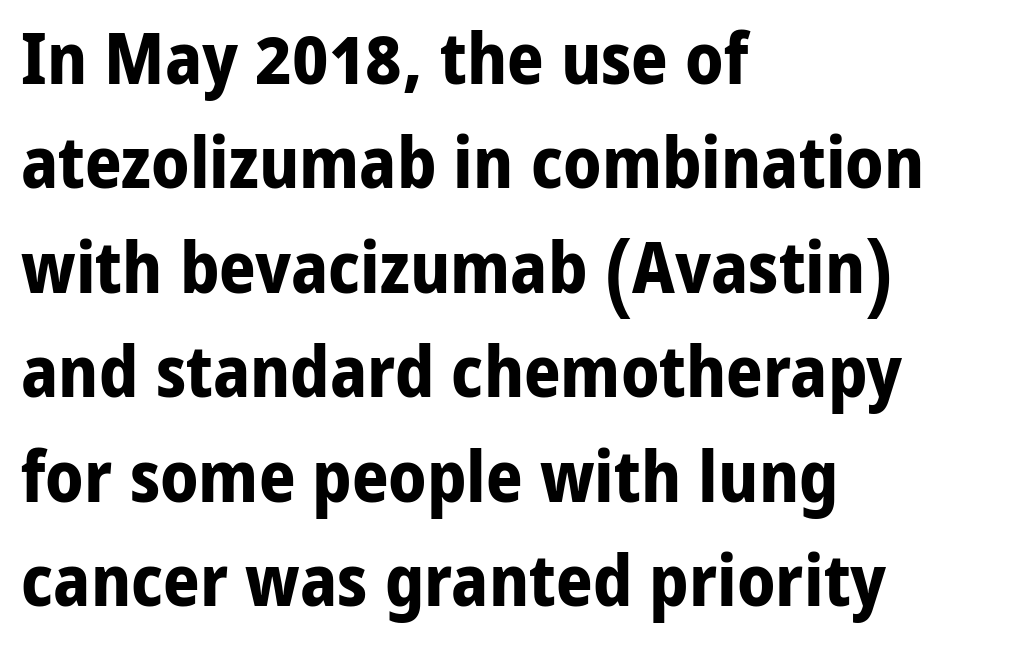
{"serif": "no", "italic": "no", "bold": "yes", "weight": "bold", "width": "normal", "stroke_contrast": "low", "x_height": "medium", "monospaced": "no", "underline": "no", "align": "left", "line_spacing": "normal", "line_spacing_ratio": 1.45, "letter_spacing": "normal", "letter_spacing_em": 0.0, "glyph_px": 72}
